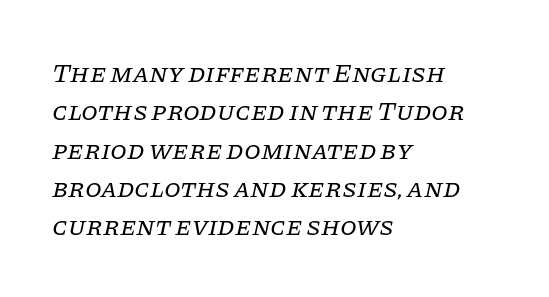
{"italic": "yes", "lean": "right", "slant_degrees": 11, "bold": "no", "underline": "no", "align": "left", "line_spacing": "normal", "line_spacing_ratio": 1.42, "letter_spacing": "normal", "letter_spacing_em": 0.0, "glyph_px": 27}
